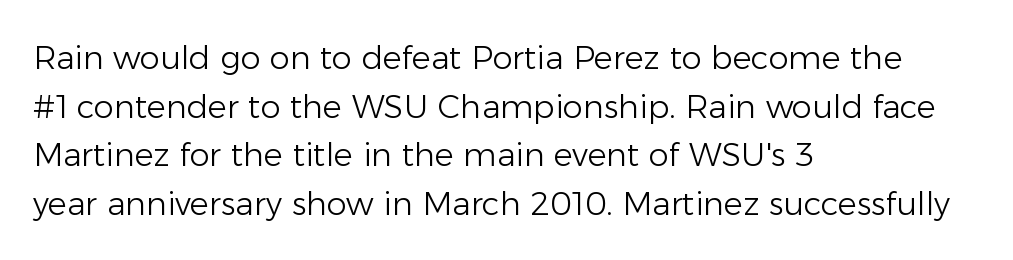
Q: Is the text bold? A: No.
Q: Is the text italic (slanted)? A: No, it is upright.
Q: Is the typeface a serif or a sans-serif typeface? A: Sans-serif.
Q: Is the text underlined? A: No.
Q: How is the paragraph aligned? A: Left-aligned.
Q: Is the spacing between letters normal or unusually wide? A: Normal.
Q: Is the spacing between lines tight, normal or loose? A: Normal.
Q: Width (condensed, normal, or wide)? A: Normal.
Q: Stroke contrast? A: Low.
Q: x-height? A: Medium.
Q: Monospaced? A: No.
